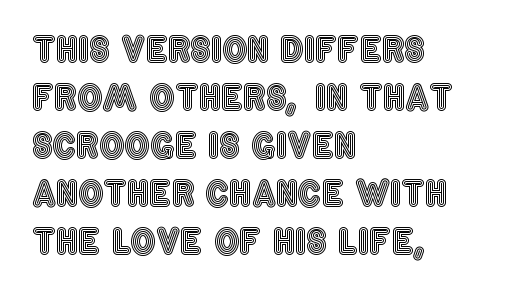
The image shows 35 px condensed type, upright; set left-aligned, normal line spacing (1.37x), normal letter spacing, not underlined; a large x-height.
